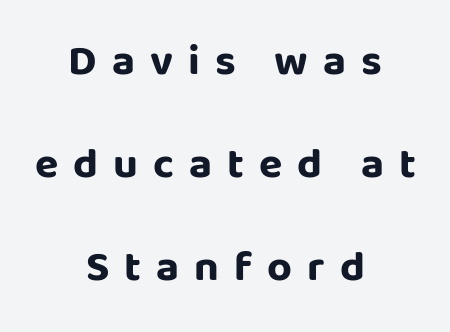
{"serif": "no", "italic": "no", "bold": "yes", "weight": "bold", "width": "normal", "stroke_contrast": "low", "x_height": "large", "monospaced": "no", "underline": "no", "align": "center", "line_spacing": "loose", "line_spacing_ratio": 2.39, "letter_spacing": "wide", "letter_spacing_em": 0.35, "glyph_px": 43}
